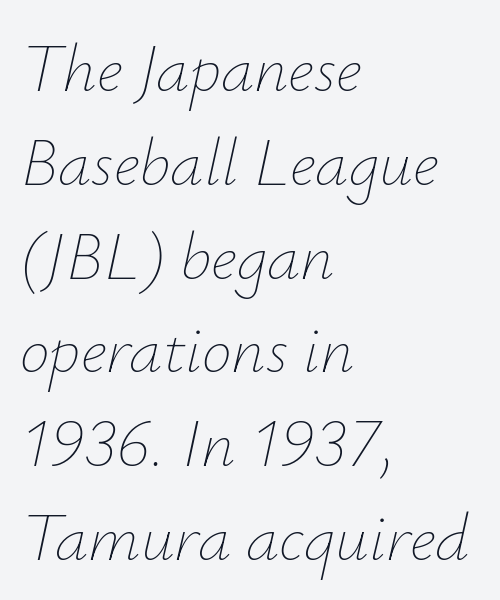
If you drew a line through each stem, it would be angled. Students, note that the glyphs here touch the page at normal intervals. Character widths vary here, with narrow letters taking less room than wide ones. The typeface has the unassuming heft of standard copy or less. Which margin do the lines hug? The left one — the right edge is uneven.
